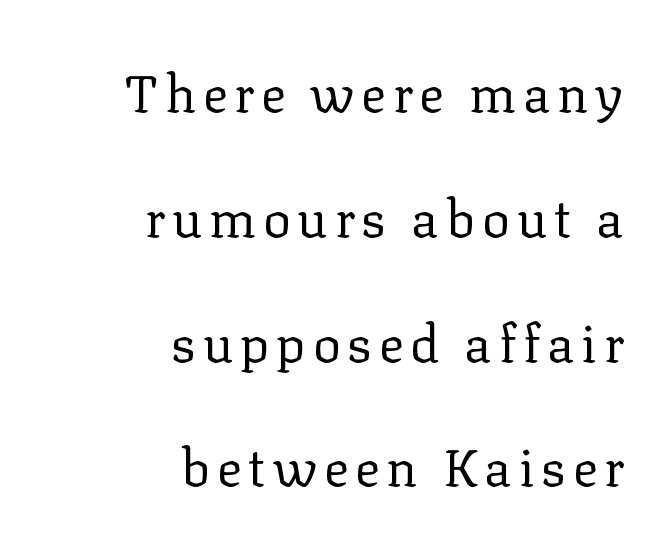
The setting favours the right margin, as signatures and pull-quotes sometimes do. Stroke terminals: seriffed. Character widths vary here, with narrow letters taking less room than wide ones. Widely set lines give the paragraph a tall, airy silhouette.
